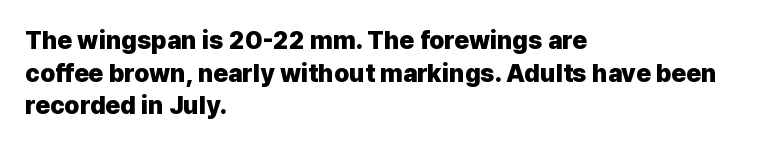
The image shows 25 px bold type, upright; set left-aligned, normal line spacing (1.31x), normal letter spacing, not underlined.
